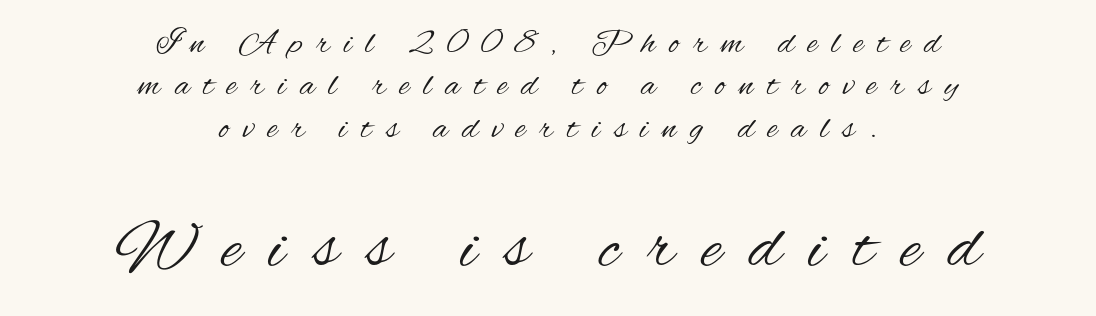
{"serif": "no", "bold": "no", "weight": "regular", "width": "condensed", "stroke_contrast": "medium", "x_height": "small", "monospaced": "no", "underline": "no", "align": "center", "line_spacing_ratio": 1.21, "letter_spacing": "wide", "letter_spacing_em": 0.4, "larger_block": "second", "size_ratio": 2.0, "glyph_px": 70}
